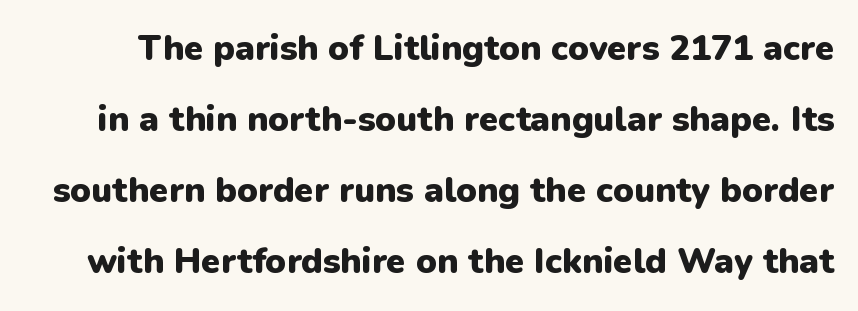
Q: Is the text bold? A: Yes.
Q: Is the text italic (slanted)? A: No, it is upright.
Q: Is the typeface a serif or a sans-serif typeface? A: Sans-serif.
Q: Is the text underlined? A: No.
Q: Is the spacing between letters normal or unusually wide? A: Normal.
Q: Is the spacing between lines tight, normal or loose? A: Loose.
Q: Width (condensed, normal, or wide)? A: Normal.
Q: Stroke contrast? A: Low.
Q: x-height? A: Medium.
Q: Monospaced? A: No.
